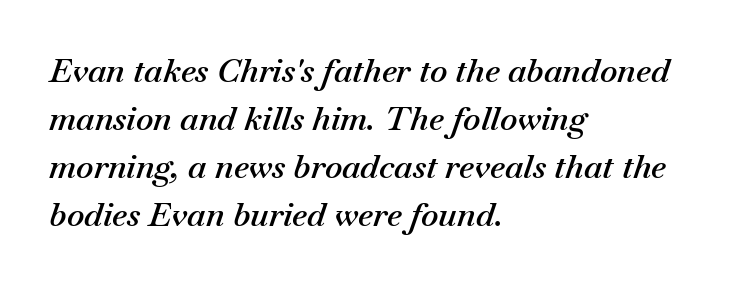
Q: Is the text bold? A: Semi-bold.
Q: Is the text italic (slanted)? A: Yes, it leans right by about 18 degrees.
Q: Is the text underlined? A: No.
Q: How is the paragraph aligned? A: Left-aligned.
Q: Is the spacing between letters normal or unusually wide? A: Normal.
Q: Is the spacing between lines tight, normal or loose? A: Normal.
Q: Width (condensed, normal, or wide)? A: Normal.
Q: Stroke contrast? A: Medium.
Q: x-height? A: Small.
Q: Monospaced? A: No.
